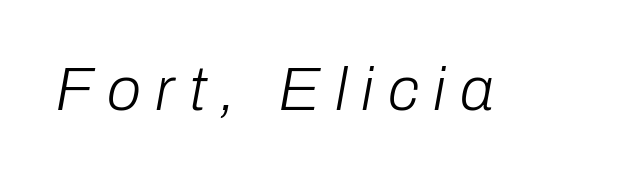
Q: Is the text bold? A: No.
Q: Is the text italic (slanted)? A: Yes, it leans right by about 10 degrees.
Q: Is the text underlined? A: No.
Q: Is the spacing between letters normal or unusually wide? A: Unusually wide.
Q: Width (condensed, normal, or wide)? A: Normal.
Q: Stroke contrast? A: Low.
Q: x-height? A: Medium.
Q: Monospaced? A: No.
